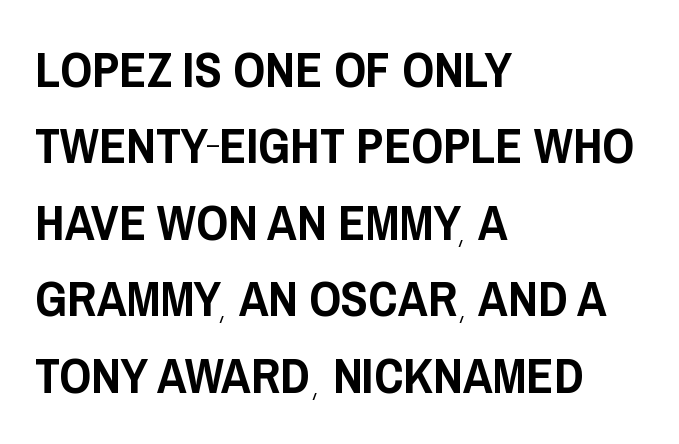
Q: Is the text italic (slanted)? A: No, it is upright.
Q: Is the typeface a serif or a sans-serif typeface? A: Sans-serif.
Q: Is the text underlined? A: No.
Q: How is the paragraph aligned? A: Left-aligned.
Q: Is the spacing between letters normal or unusually wide? A: Normal.
Q: Is the spacing between lines tight, normal or loose? A: Normal.
Q: Width (condensed, normal, or wide)? A: Condensed.
Q: Stroke contrast? A: Low.
Q: x-height? A: Large.
Q: Monospaced? A: No.
